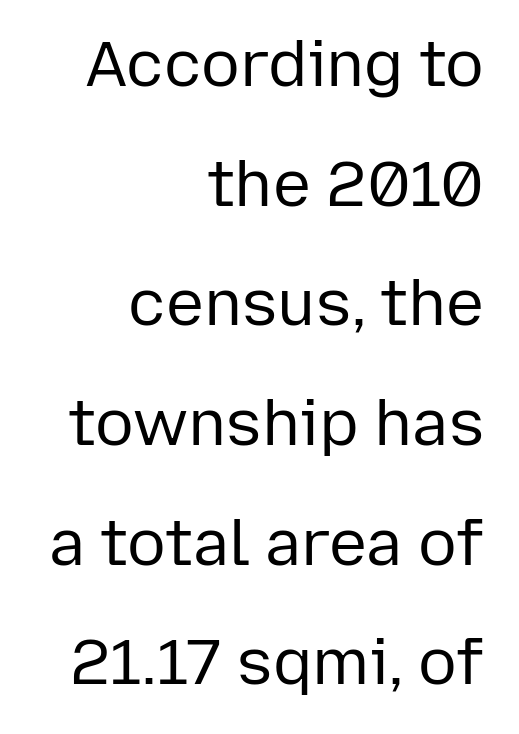
When letters stand straight like this, we call the style roman or upright. Which margin do the lines hug? The right one — the left edge is uneven. The letters sit at their default tracking, neither squeezed nor spread. The strokes carry an ordinary text weight at most. You can tell from the bare stems that sans-serif type was used. Anything drawn beneath the words? Only blank space.
